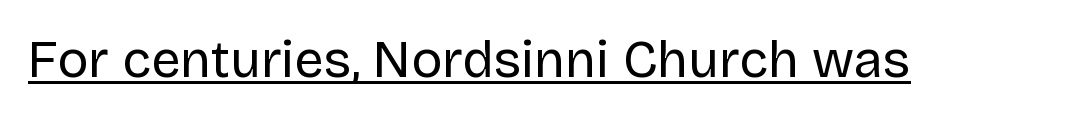
Q: Is the text bold? A: No.
Q: Is the text italic (slanted)? A: No, it is upright.
Q: Is the typeface a serif or a sans-serif typeface? A: Sans-serif.
Q: Is the text underlined? A: Yes.
Q: Is the spacing between letters normal or unusually wide? A: Normal.
Q: Width (condensed, normal, or wide)? A: Normal.
Q: Stroke contrast? A: Low.
Q: x-height? A: Large.
Q: Monospaced? A: No.
